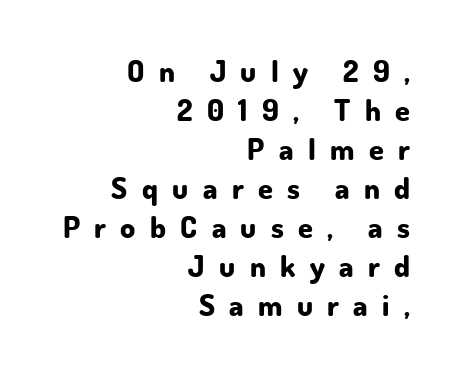
{"serif": "no", "italic": "no", "bold": "yes", "weight": "bold", "width": "normal", "stroke_contrast": "low", "x_height": "small", "monospaced": "no", "underline": "no", "align": "right", "line_spacing": "normal", "line_spacing_ratio": 1.3, "letter_spacing": "wide", "letter_spacing_em": 0.48, "glyph_px": 30}
